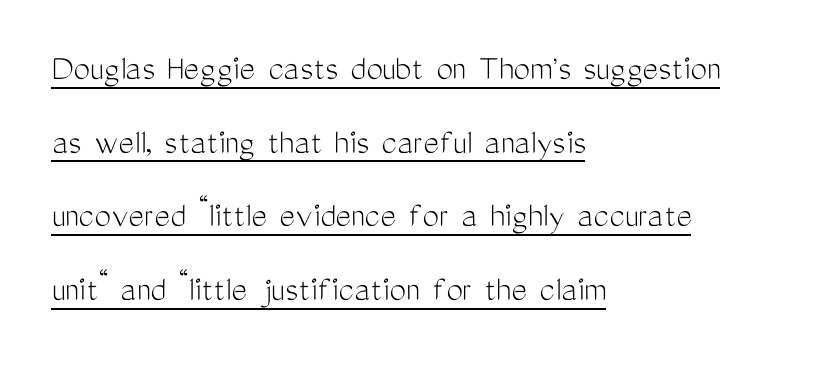
The image shows 37 px light, condensed sans-serif type, upright; set left-aligned, loose line spacing (1.99x), normal letter spacing, underlined; medium stroke contrast and a medium x-height.
